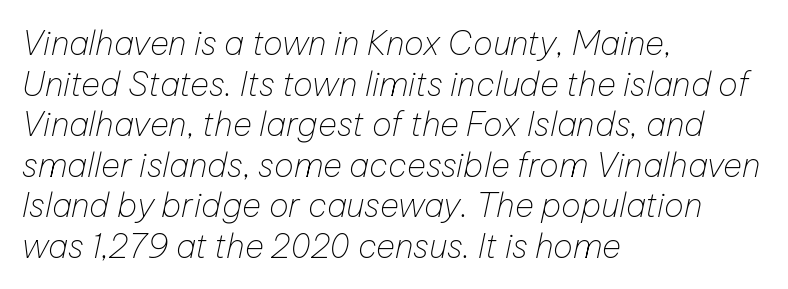
Q: Is the text bold? A: No.
Q: Is the text italic (slanted)? A: Yes, it leans right by about 12 degrees.
Q: Is the text underlined? A: No.
Q: How is the paragraph aligned? A: Left-aligned.
Q: Is the spacing between letters normal or unusually wide? A: Normal.
Q: Width (condensed, normal, or wide)? A: Normal.
Q: Stroke contrast? A: Low.
Q: x-height? A: Medium.
Q: Monospaced? A: No.
